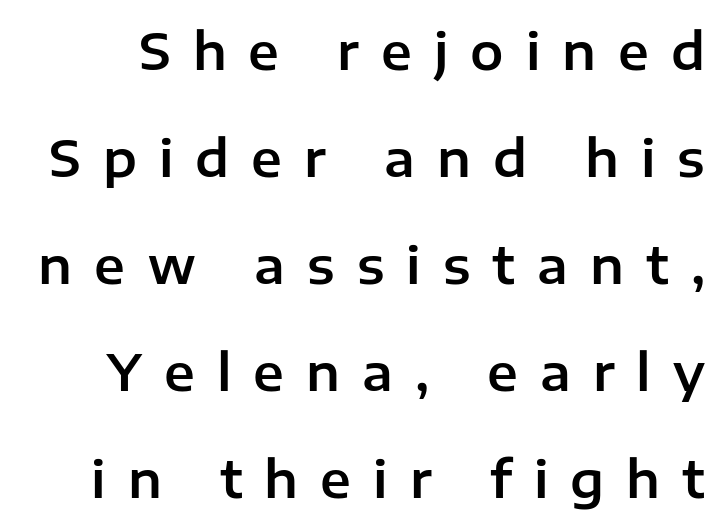
Is this a fixed-width face? No — the glyphs have proportional, varying widths. The specimen omits any rule beneath the text block's lines. The letters stand upright; this is a roman face. To sum up the face: it is a sans, with no serifs. Letter spacing: wide.
